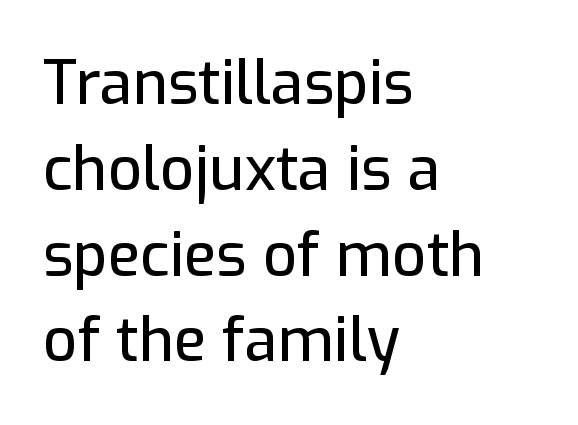
The image shows 60 px sans-serif type, upright; set left-aligned, normal line spacing (1.43x), normal letter spacing, not underlined; low stroke contrast and a medium x-height.
